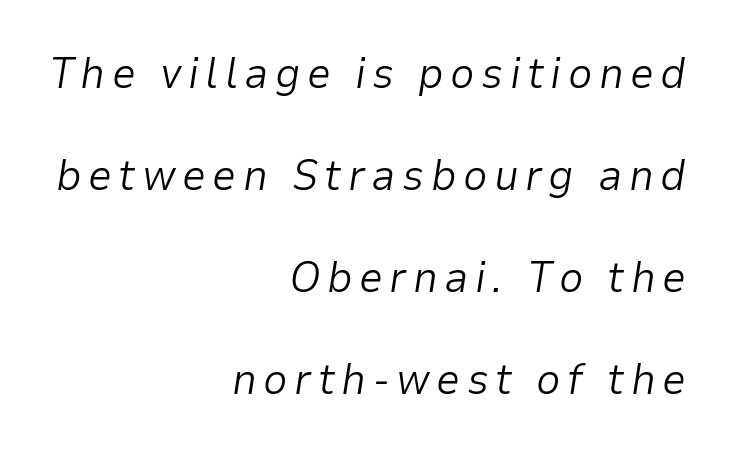
{"italic": "yes", "lean": "right", "slant_degrees": 9, "bold": "no", "weight": "light", "width": "normal", "stroke_contrast": "low", "x_height": "medium", "monospaced": "no", "underline": "no", "align": "right", "line_spacing": "loose", "line_spacing_ratio": 2.37, "glyph_px": 43}
